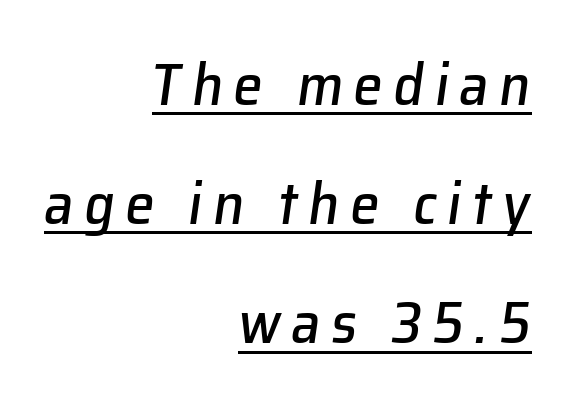
Q: Is the text italic (slanted)? A: Yes, it leans right by about 8 degrees.
Q: Is the text underlined? A: Yes.
Q: How is the paragraph aligned? A: Right-aligned.
Q: Is the spacing between lines tight, normal or loose? A: Loose.
Q: Width (condensed, normal, or wide)? A: Normal.
Q: Stroke contrast? A: Low.
Q: x-height? A: Medium.
Q: Monospaced? A: No.
